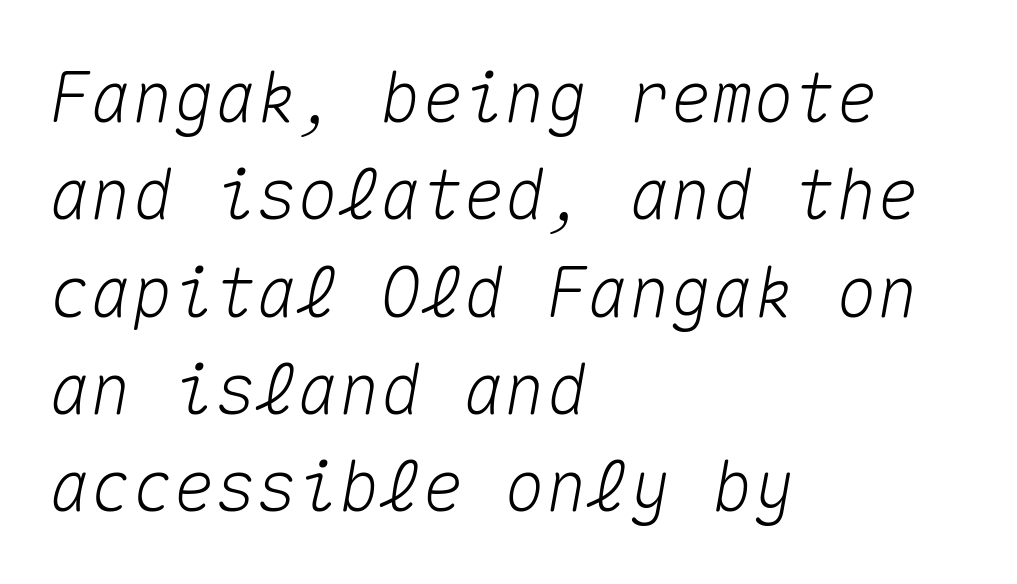
Q: Is the text italic (slanted)? A: Yes, it leans right by about 10 degrees.
Q: Is the text underlined? A: No.
Q: How is the paragraph aligned? A: Left-aligned.
Q: Is the spacing between letters normal or unusually wide? A: Normal.
Q: Is the spacing between lines tight, normal or loose? A: Normal.
Q: Width (condensed, normal, or wide)? A: Normal.
Q: Stroke contrast? A: Medium.
Q: x-height? A: Medium.
Q: Monospaced? A: Yes.
